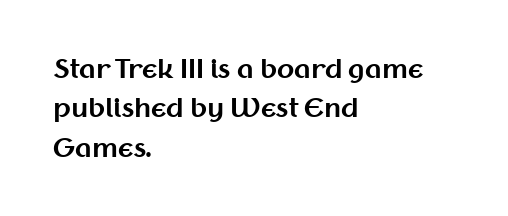
The image shows 25 px bold type, upright; set left-aligned, normal line spacing (1.58x), normal letter spacing, not underlined.
